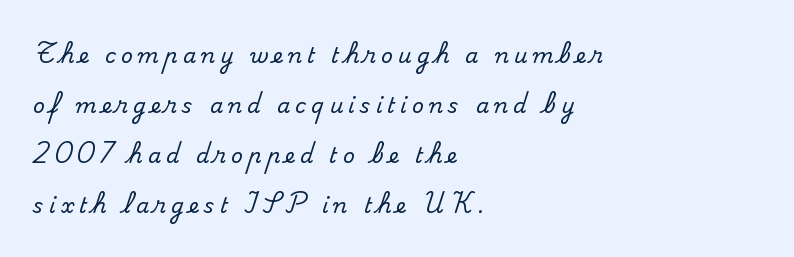
The image shows 21 px text type; set left-aligned, loose line spacing (2.38x), unusually wide letter spacing (+0.24 em), not underlined.
